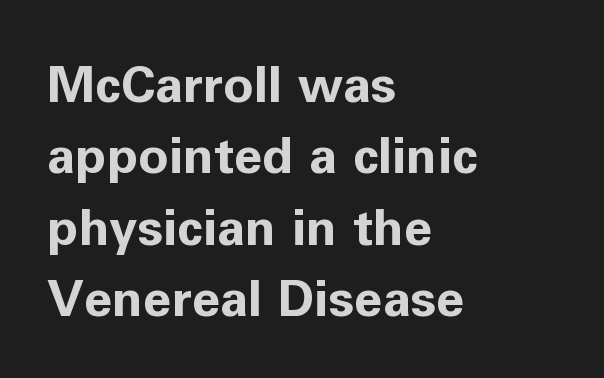
{"serif": "no", "italic": "no", "bold": "yes", "weight": "bold", "width": "normal", "stroke_contrast": "low", "x_height": "medium", "monospaced": "no", "underline": "no", "align": "left", "line_spacing": "normal", "line_spacing_ratio": 1.4, "letter_spacing": "normal", "letter_spacing_em": 0.0, "glyph_px": 51}
